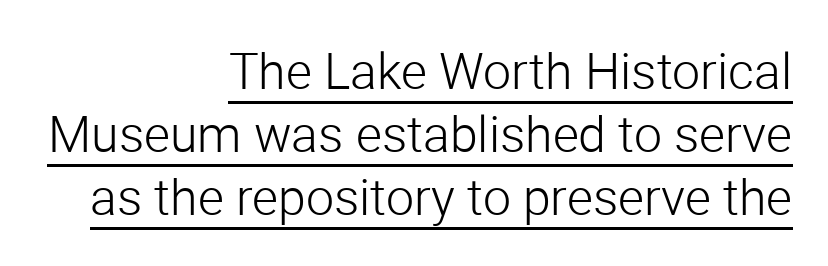
Q: Is the text bold? A: No.
Q: Is the text italic (slanted)? A: No, it is upright.
Q: Is the typeface a serif or a sans-serif typeface? A: Sans-serif.
Q: Is the text underlined? A: Yes.
Q: How is the paragraph aligned? A: Right-aligned.
Q: Is the spacing between letters normal or unusually wide? A: Normal.
Q: Is the spacing between lines tight, normal or loose? A: Normal.
Q: Width (condensed, normal, or wide)? A: Normal.
Q: Stroke contrast? A: Low.
Q: x-height? A: Medium.
Q: Monospaced? A: No.
